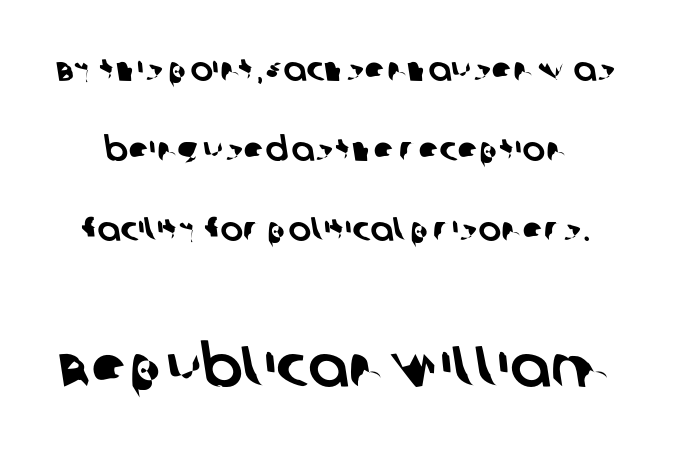
Q: Is the typeface a serif or a sans-serif typeface? A: Sans-serif.
Q: Is the text underlined? A: No.
Q: Is the spacing between letters normal or unusually wide? A: Normal.
Q: Is the spacing between lines tight, normal or loose? A: Loose.
Q: Which block of text is set in a larger size, the first (top) or the second (bottom)? A: The second (bottom) one.
Q: Width (condensed, normal, or wide)? A: Normal.
Q: Stroke contrast? A: Low.
Q: x-height? A: Large.
Q: Monospaced? A: No.
